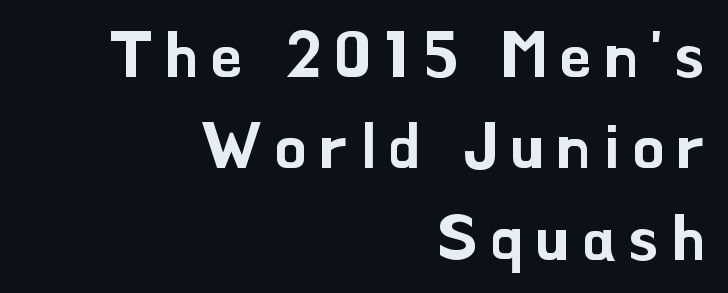
{"serif": "no", "italic": "no", "width": "normal", "stroke_contrast": "low", "x_height": "small", "monospaced": "no", "underline": "no", "align": "right", "line_spacing": "normal", "line_spacing_ratio": 1.45, "letter_spacing": "wide", "letter_spacing_em": 0.21, "glyph_px": 63}
